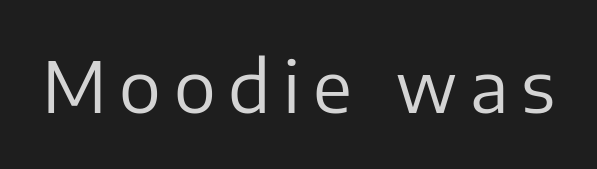
Q: Is the text bold? A: No.
Q: Is the text italic (slanted)? A: No, it is upright.
Q: Is the typeface a serif or a sans-serif typeface? A: Sans-serif.
Q: Is the text underlined? A: No.
Q: Width (condensed, normal, or wide)? A: Normal.
Q: Stroke contrast? A: Low.
Q: x-height? A: Medium.
Q: Monospaced? A: No.
